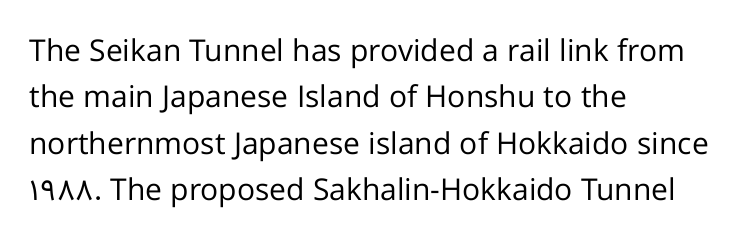
The image shows 30 px regular-weight sans-serif type, upright; set left-aligned, normal line spacing (1.55x), normal letter spacing, not underlined; low stroke contrast and a medium x-height.
